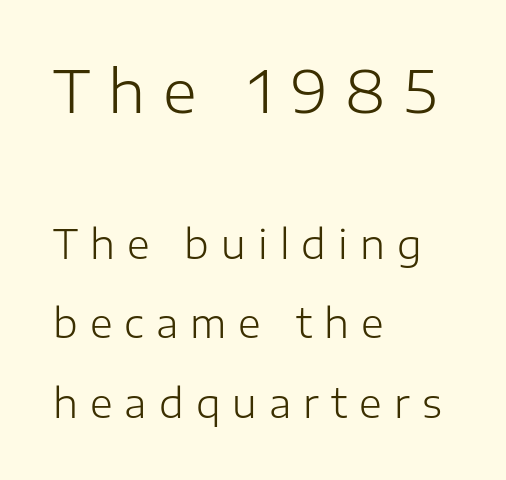
{"serif": "no", "italic": "no", "bold": "no", "weight": "light", "width": "normal", "stroke_contrast": "low", "x_height": "medium", "monospaced": "no", "underline": "no", "align": "left", "line_spacing": "loose", "line_spacing_ratio": 2.04, "letter_spacing": "wide", "letter_spacing_em": 0.31, "larger_block": "first", "size_ratio": 1.49, "glyph_px": 58}
